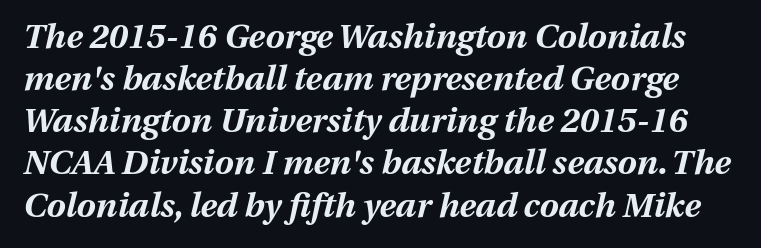
Q: Is the text bold? A: Yes.
Q: Is the text italic (slanted)? A: Yes, it leans right by about 13 degrees.
Q: Is the text underlined? A: No.
Q: Is the spacing between letters normal or unusually wide? A: Normal.
Q: Width (condensed, normal, or wide)? A: Normal.
Q: Stroke contrast? A: Medium.
Q: x-height? A: Medium.
Q: Monospaced? A: No.
